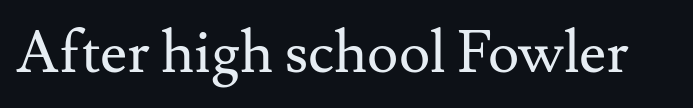
These lines keep a tight, regular rhythm from letter to letter. Serifs: yes, visible at the terminals of the letterforms. These lines are rendered in a variable-pitch font. Do the letters lean? They stand straight. Is this a heavy cut? Hardly; it is regular or lighter.
